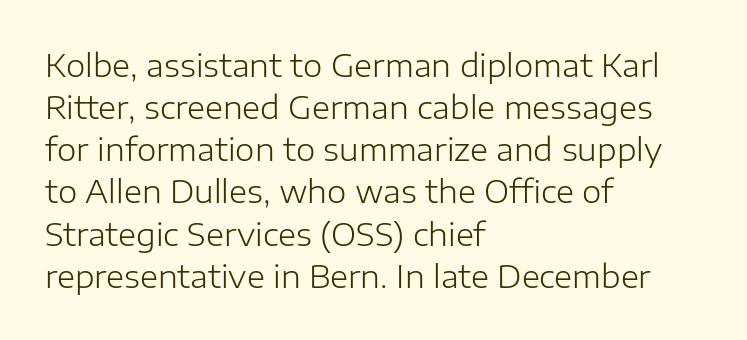
A typesetter would label this face a sans. A typesetter would call this zero additional tracking. The rendering uses natural spacing where letterforms have individual widths. These glyphs show unthickened strokes, regular width or finer. The leading is moderate, giving the passage an even texture.
